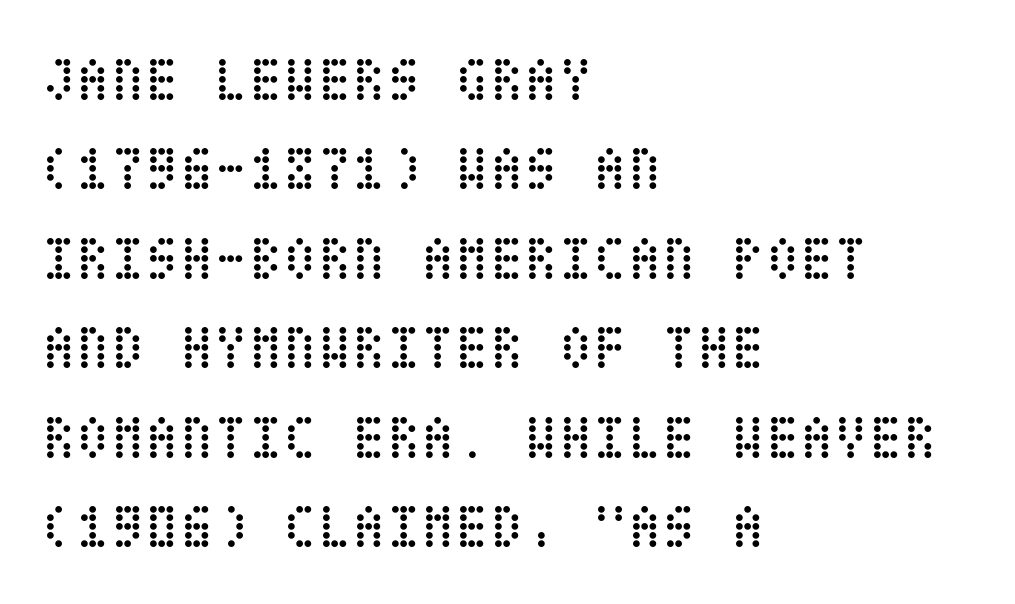
The image shows 63 px regular-weight, condensed type, upright; set left-aligned, normal line spacing (1.42x), normal letter spacing, not underlined; low stroke contrast and a large x-height.
